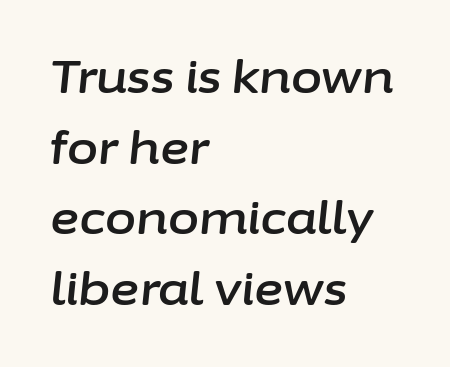
The image shows 45 px text type, italic (leaning right); set left-aligned, normal line spacing (1.57x), normal letter spacing, not underlined; low stroke contrast and a medium x-height.
